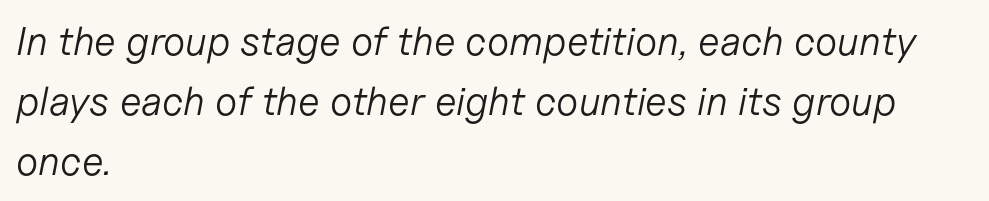
{"italic": "yes", "lean": "right", "slant_degrees": 11, "bold": "no", "weight": "light", "width": "normal", "stroke_contrast": "low", "x_height": "medium", "monospaced": "no", "underline": "no", "align": "left", "line_spacing": "normal", "line_spacing_ratio": 1.5, "letter_spacing": "normal", "letter_spacing_em": 0.0, "glyph_px": 40}
